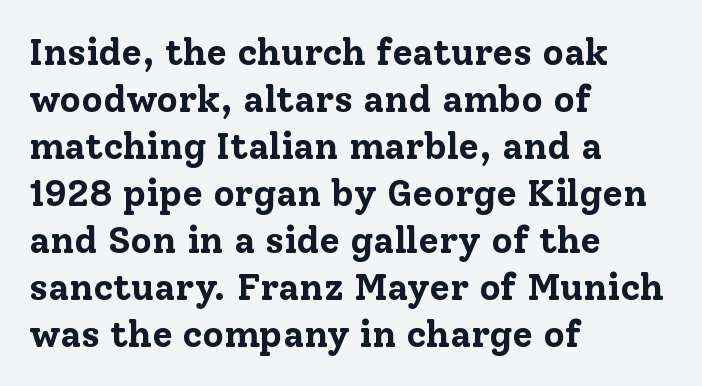
{"serif": "yes", "italic": "no", "bold": "yes", "weight": "bold", "width": "normal", "stroke_contrast": "low", "x_height": "medium", "monospaced": "no", "underline": "no", "align": "left", "line_spacing": "normal", "line_spacing_ratio": 1.27, "letter_spacing": "normal", "letter_spacing_em": 0.0, "glyph_px": 37}
